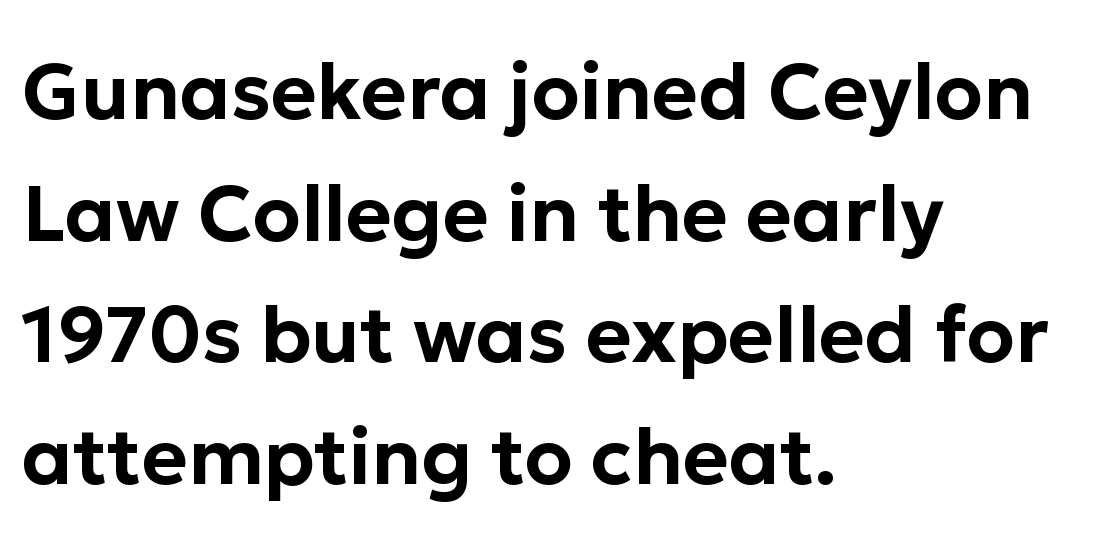
Q: Is the text italic (slanted)? A: No, it is upright.
Q: Is the typeface a serif or a sans-serif typeface? A: Sans-serif.
Q: Is the text underlined? A: No.
Q: How is the paragraph aligned? A: Left-aligned.
Q: Is the spacing between letters normal or unusually wide? A: Normal.
Q: Is the spacing between lines tight, normal or loose? A: Normal.
Q: Width (condensed, normal, or wide)? A: Normal.
Q: Stroke contrast? A: Low.
Q: x-height? A: Medium.
Q: Monospaced? A: No.
